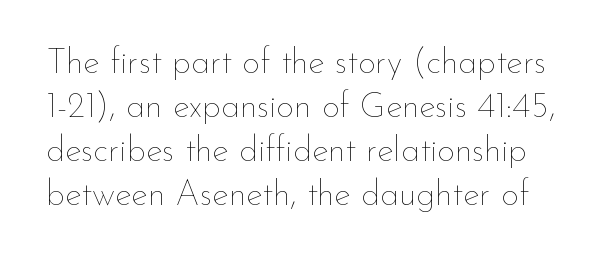
{"italic": "no", "bold": "no", "weight": "thin", "width": "normal", "stroke_contrast": "low", "x_height": "small", "monospaced": "no", "underline": "no", "line_spacing": "normal", "line_spacing_ratio": 1.26, "letter_spacing": "normal", "letter_spacing_em": 0.0, "glyph_px": 35}
